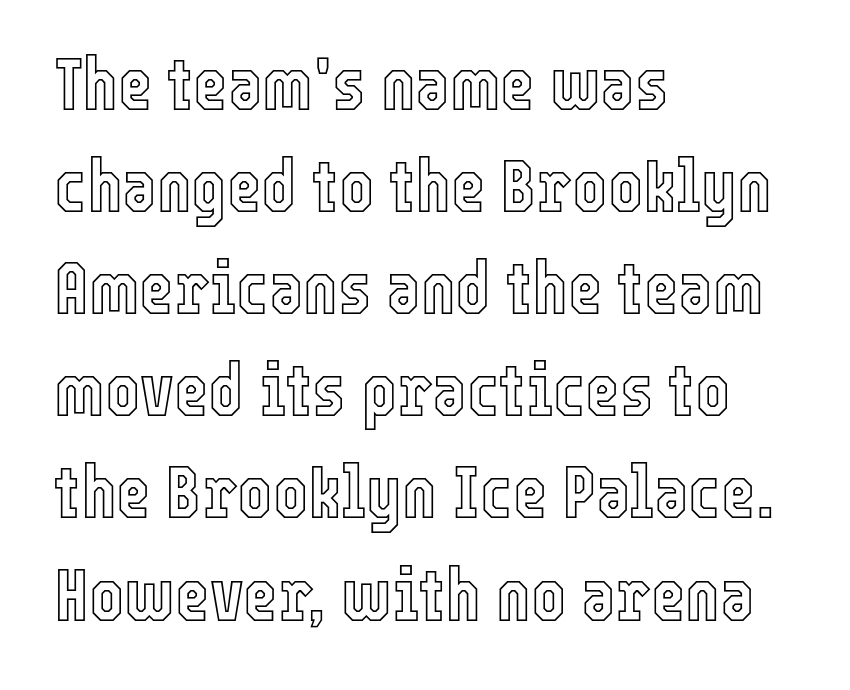
The image shows 74 px condensed type, upright; set left-aligned, normal line spacing (1.38x), normal letter spacing, not underlined; a medium x-height.
